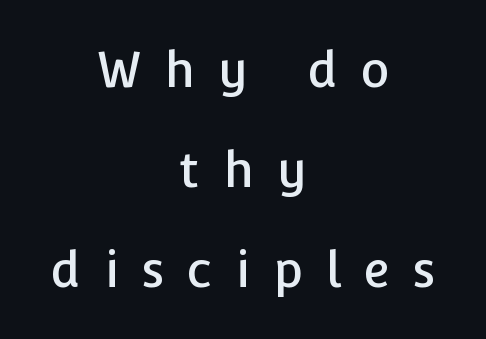
The image shows 49 px sans-serif type, upright; set centered, loose line spacing (2.04x), unusually wide letter spacing (+0.47 em), not underlined; low stroke contrast and a medium x-height.
